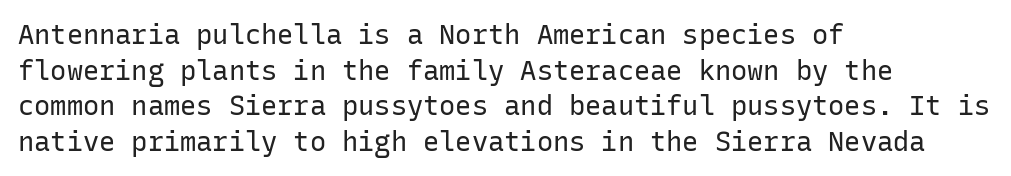
Notice how descenders clear the ascenders below comfortably — that's standard leading. Rule under the text: the space is simply empty. This rendering uses left alignment, leaving the right contour irregular. The type sits square on the baseline with zero lean. The font sits on the lighter half of the weight spectrum, regular included. The gaps between neighbouring characters are ordinary and unremarkable.
